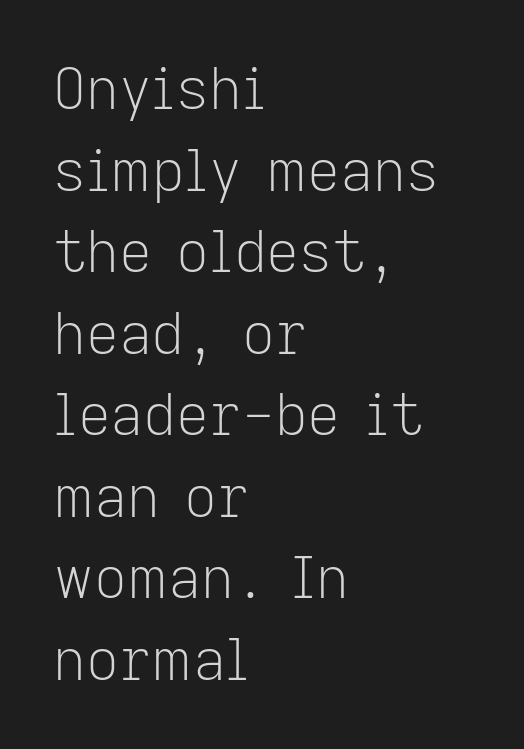
Q: Is the text bold? A: No.
Q: Is the text italic (slanted)? A: No, it is upright.
Q: Is the typeface a serif or a sans-serif typeface? A: Sans-serif.
Q: Is the text underlined? A: No.
Q: How is the paragraph aligned? A: Left-aligned.
Q: Is the spacing between letters normal or unusually wide? A: Normal.
Q: Is the spacing between lines tight, normal or loose? A: Normal.
Q: Width (condensed, normal, or wide)? A: Normal.
Q: Stroke contrast? A: Low.
Q: x-height? A: Medium.
Q: Monospaced? A: No.
